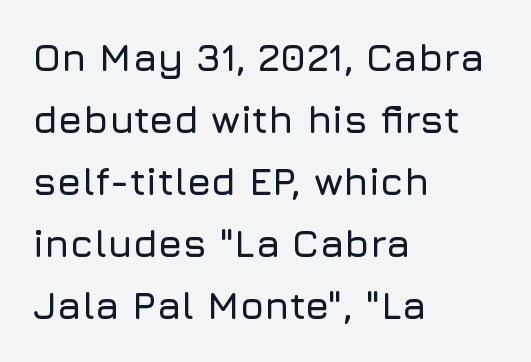
{"serif": "no", "italic": "no", "width": "normal", "stroke_contrast": "low", "x_height": "medium", "monospaced": "no", "underline": "no", "align": "left", "line_spacing": "normal", "line_spacing_ratio": 1.59, "letter_spacing": "normal", "letter_spacing_em": 0.0, "glyph_px": 39}
